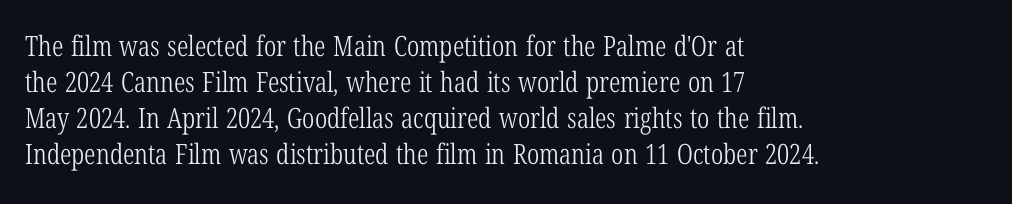
{"serif": "yes", "italic": "no", "bold": "no", "weight": "light", "width": "condensed", "stroke_contrast": "low", "x_height": "medium", "monospaced": "no", "underline": "no", "align": "left", "line_spacing": "normal", "line_spacing_ratio": 1.28, "letter_spacing": "normal", "letter_spacing_em": 0.0, "glyph_px": 28}
